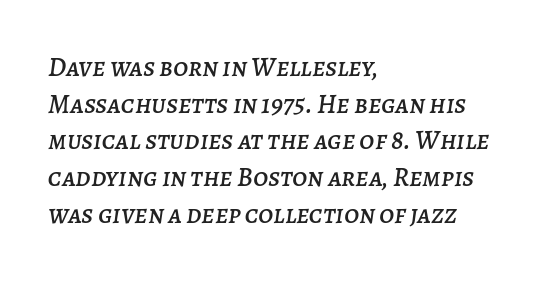
The specimen omits any rule beneath the text block's lines. Horizontal bands of white between lines are of average thickness. The face used here has a pronounced slope to its letters. Which margin do the lines hug? The left one — the right edge is uneven. Tracking here is standard; glyphs follow each other at the usual distance.
